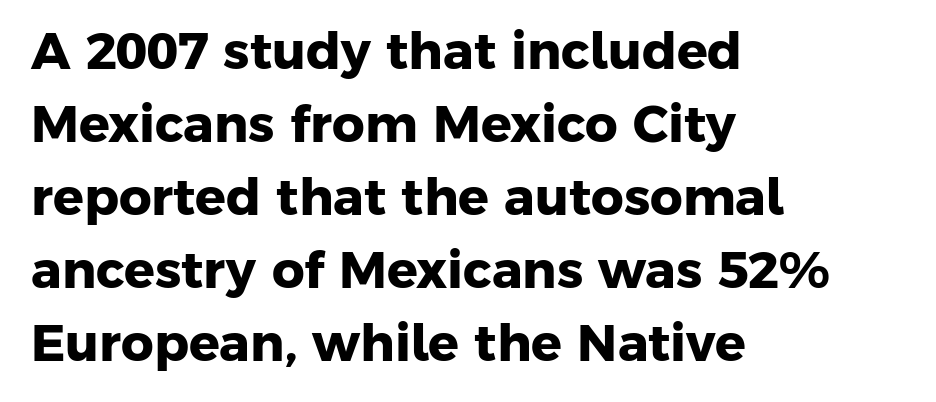
The strip under each line holds only bare page. How are the letters spaced? Ordinarily, with no added tracking. Compared with an ordinary text face, these strokes are far heavier — a full bold. Observe the absence of serifs on each vertical stroke in this sample. A normal amount of white space separates one row of letters from the next. The rendering anchors every line to the left-hand side.
